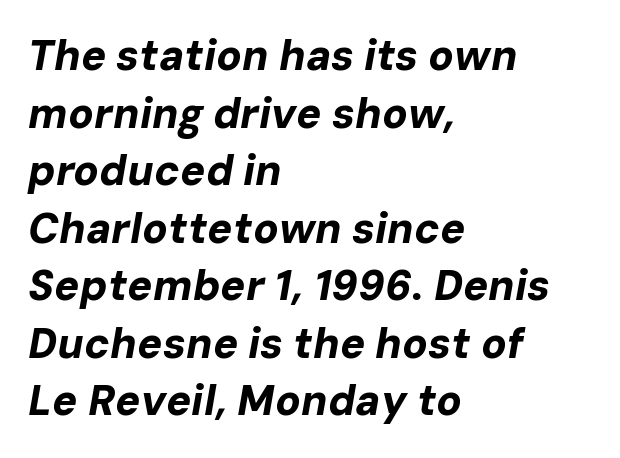
A dark, heavy texture on the line: the type is bold. A typesetter would mark this as italic. Unmarked baselines from the first word to the last. The compositor pushed each line to the left boundary. You could call the tracking neutral — neither tight nor loose.
